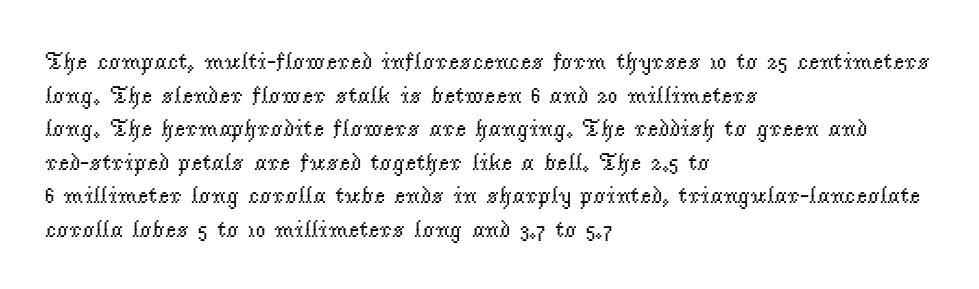
Does the copy run flush right? No — it runs flush left. Does extra space separate the letters? No, they use regular spacing. The letters look calm and open, with moderate or lighter stems. Beneath every word, the page is bare. Normally led — the rows are evenly, conventionally spaced.
